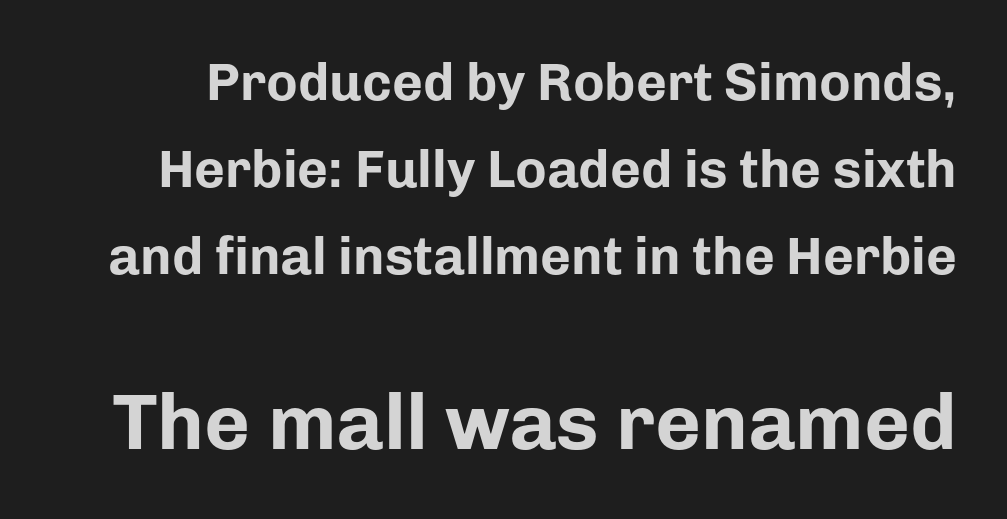
This rendering features lettering with no underline. A student would notice the bottom passage is typeset larger than what precedes it. Summary of vertical rhythm: regular, with standard interline spacing. Spacing verdict: proportional, widths tailored to each character.
